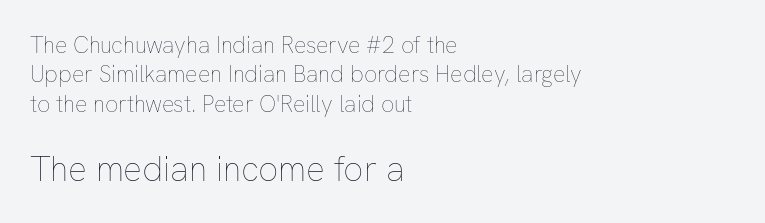
Spacing verdict: proportional, widths tailored to each character. Characters follow at the spacing the type designer built in. The area under the type is left untouched. The rendering enlarges the type as you move from the upper chunk to the lower. The axis of the letterforms is exactly vertical. A student would call this left alignment; a typographer would say flush left, rag right.
